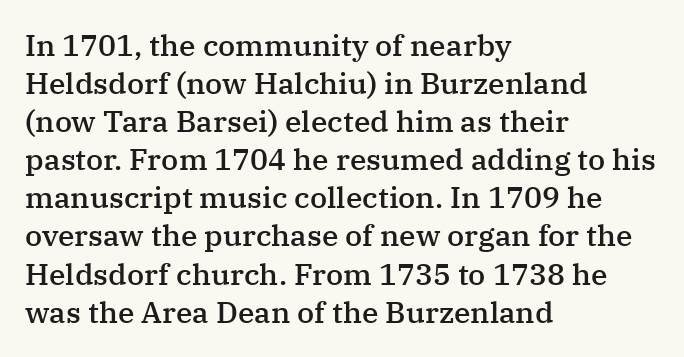
The image shows 30 px semibold serif type, upright; set left-aligned, normal line spacing (1.27x), normal letter spacing, not underlined; medium stroke contrast and a medium x-height.
